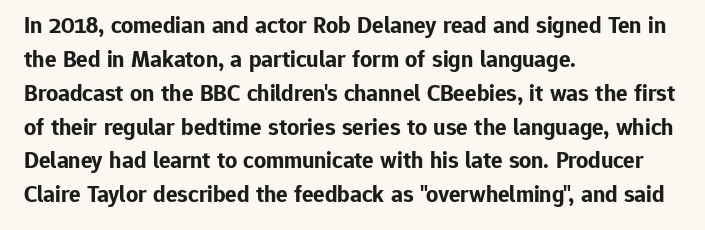
The image shows 24 px bold type, upright; set left-aligned, normal line spacing (1.41x), normal letter spacing, not underlined.
